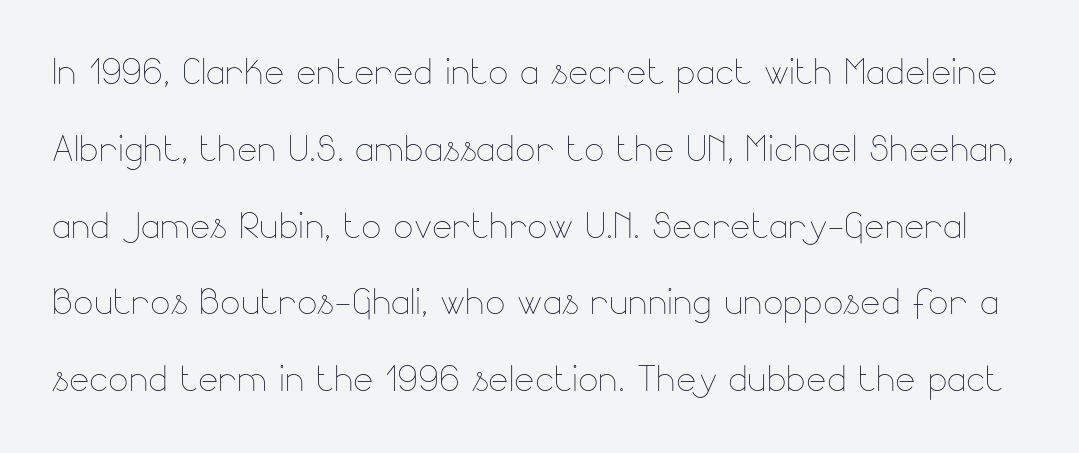
Q: Is the text bold? A: No.
Q: Is the text italic (slanted)? A: No, it is upright.
Q: Is the text underlined? A: No.
Q: Is the spacing between letters normal or unusually wide? A: Normal.
Q: Is the spacing between lines tight, normal or loose? A: Normal.
Q: Width (condensed, normal, or wide)? A: Normal.
Q: Stroke contrast? A: Low.
Q: x-height? A: Small.
Q: Monospaced? A: No.
